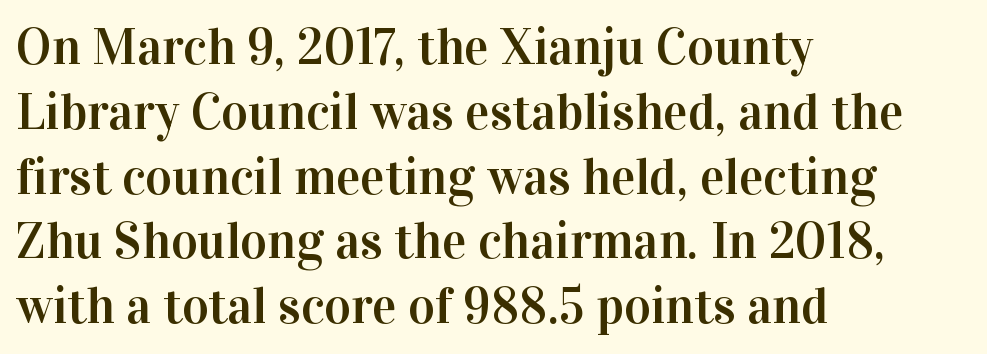
The passage shown has conventional tracking throughout. Note the varied advance widths — an 'i' is clearly narrower than an 'm'. Each line starts at the same left margin while the right side varies. Rendered with straight, roman letterforms. Any mark beneath the type? The region is blank.
